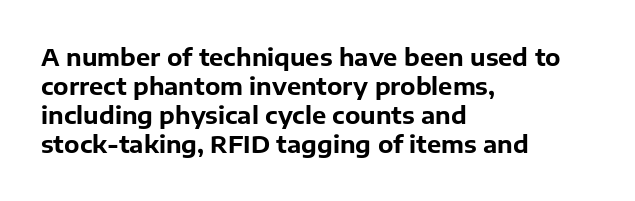
Bold? Absolutely — the strokes are thick and heavy. These lines are set flush left with a ragged right edge. Each row of text sits above clean, open space. There is no visible air inserted between adjacent glyphs. The type sits square on the baseline with zero lean.
